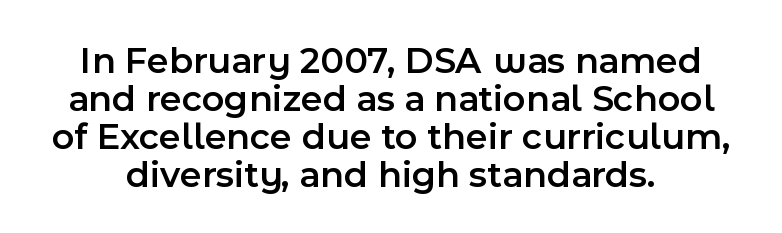
Q: Is the text bold? A: Semi-bold.
Q: Is the text italic (slanted)? A: No, it is upright.
Q: Is the typeface a serif or a sans-serif typeface? A: Sans-serif.
Q: Is the text underlined? A: No.
Q: Is the spacing between letters normal or unusually wide? A: Normal.
Q: Is the spacing between lines tight, normal or loose? A: Tight.
Q: Width (condensed, normal, or wide)? A: Normal.
Q: x-height? A: Medium.
Q: Monospaced? A: No.
